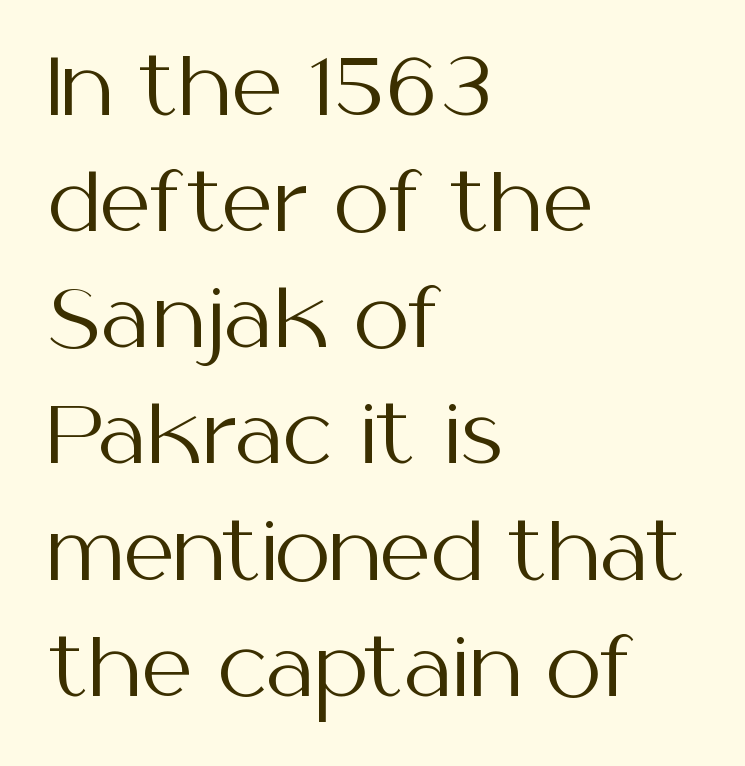
No italicization has been applied; the sample stays upright. Weight class: somewhere from thin through regular. This sample keeps an unexceptional amount of space between lines. Nobody drew a line under any word here. The letterforms sit shoulder to shoulder at normal distance.
